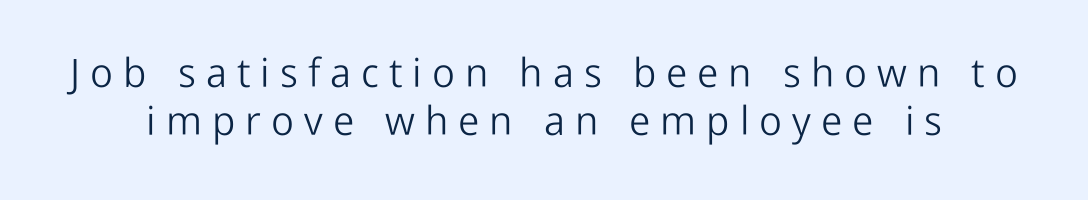
The image shows 40 px light sans-serif type, upright; set line spacing 1.21x, unusually wide letter spacing (+0.25 em), not underlined; low stroke contrast and a medium x-height.
